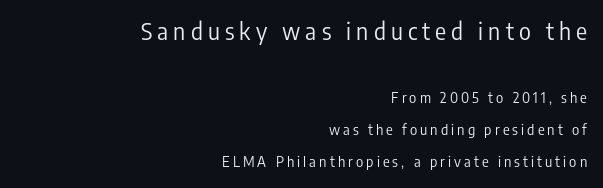
{"italic": "no", "bold": "no", "underline": "no", "align": "right", "line_spacing": "loose", "line_spacing_ratio": 2.31, "letter_spacing": "wide", "letter_spacing_em": 0.22, "larger_block": "first", "size_ratio": 1.64, "glyph_px": 23}
